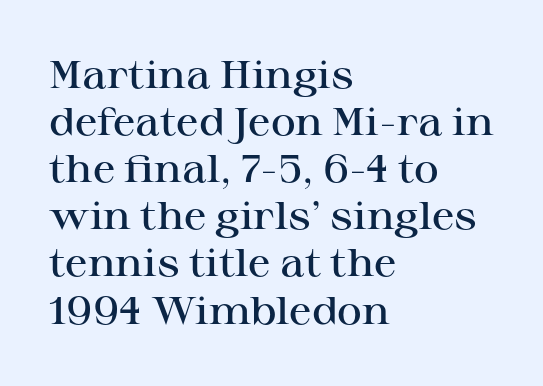
{"serif": "yes", "italic": "no", "bold": "semi", "weight": "semibold", "width": "wide", "stroke_contrast": "high", "x_height": "medium", "monospaced": "no", "underline": "no", "align": "left", "line_spacing_ratio": 1.24, "letter_spacing": "normal", "letter_spacing_em": 0.0, "glyph_px": 38}
